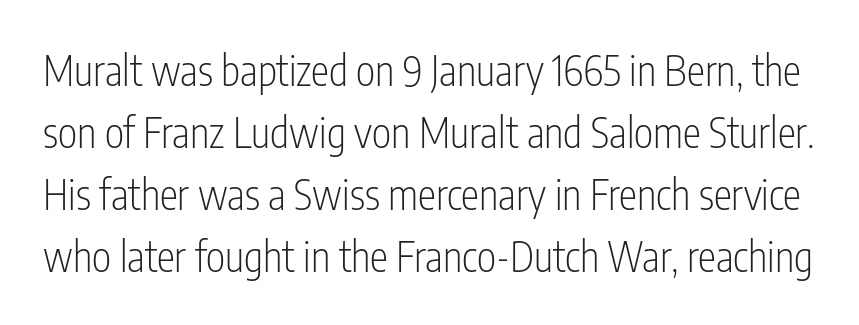
Q: Is the text bold? A: No.
Q: Is the text italic (slanted)? A: No, it is upright.
Q: Is the typeface a serif or a sans-serif typeface? A: Sans-serif.
Q: Is the text underlined? A: No.
Q: Is the spacing between letters normal or unusually wide? A: Normal.
Q: Is the spacing between lines tight, normal or loose? A: Normal.
Q: Width (condensed, normal, or wide)? A: Condensed.
Q: Stroke contrast? A: Low.
Q: x-height? A: Medium.
Q: Monospaced? A: No.
